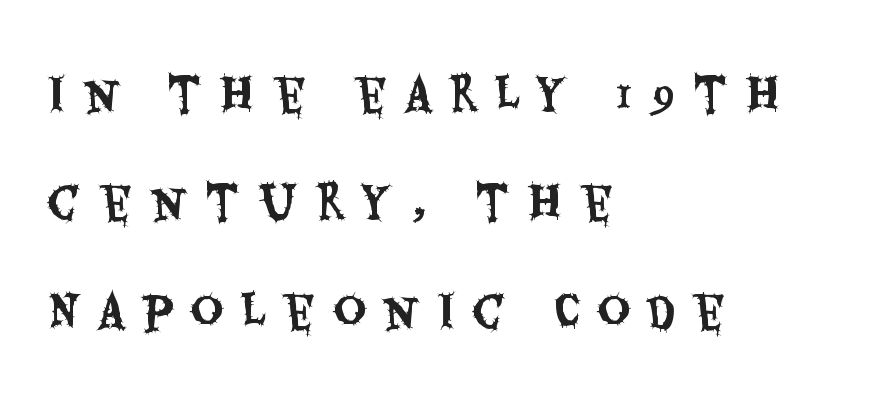
Q: Is the text italic (slanted)? A: No, it is upright.
Q: Is the typeface a serif or a sans-serif typeface? A: Sans-serif.
Q: Is the text underlined? A: No.
Q: How is the paragraph aligned? A: Left-aligned.
Q: Is the spacing between letters normal or unusually wide? A: Unusually wide.
Q: Is the spacing between lines tight, normal or loose? A: Loose.
Q: Width (condensed, normal, or wide)? A: Condensed.
Q: Stroke contrast? A: Medium.
Q: x-height? A: Large.
Q: Monospaced? A: No.
